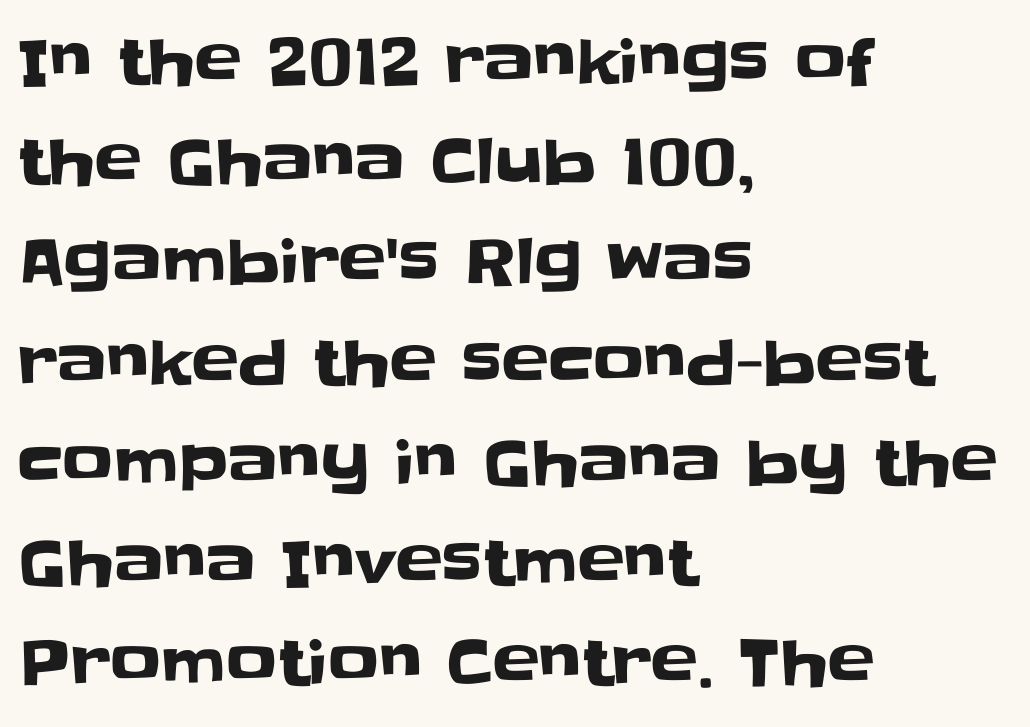
{"serif": "no", "italic": "no", "width": "normal", "stroke_contrast": "low", "x_height": "large", "monospaced": "no", "underline": "no", "align": "left", "line_spacing": "normal", "line_spacing_ratio": 1.59, "letter_spacing": "normal", "letter_spacing_em": 0.0, "glyph_px": 63}
